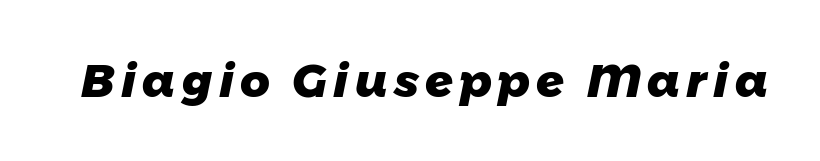
{"serif": "no", "bold": "yes", "weight": "heavy", "width": "normal", "stroke_contrast": "low", "x_height": "medium", "monospaced": "no", "underline": "no", "glyph_px": 46}
